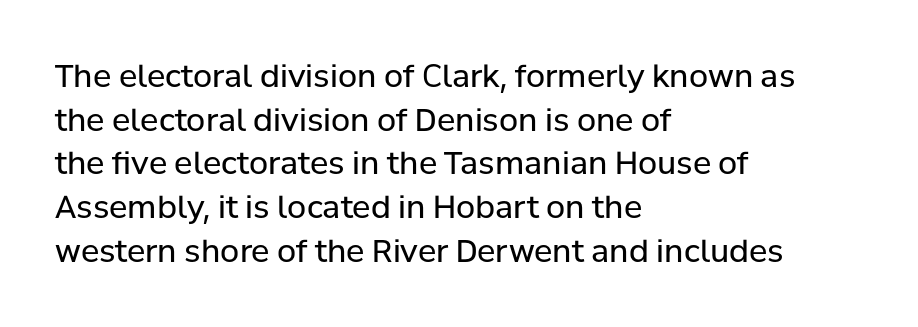
You can tell from the bare stems that sans-serif type was used. Think standard paragraph weight, or any step lighter than that. Spacing between characters is what you'd get straight out of the box. Check the space under the baseline: it is left empty.
